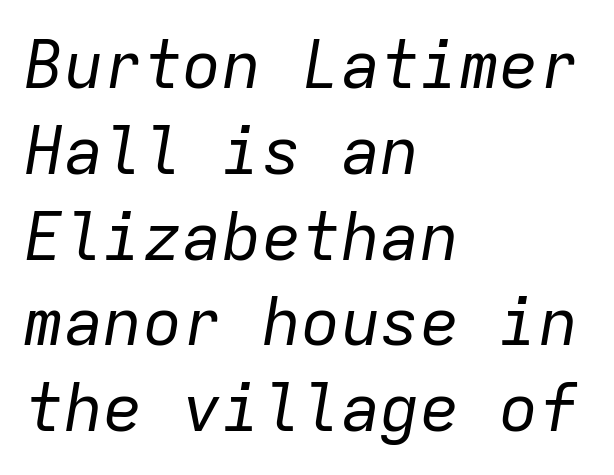
The image shows 66 px regular-weight type, italic (leaning right), monospaced; set left-aligned, normal line spacing (1.3x), normal letter spacing, not underlined; low stroke contrast and a medium x-height.
